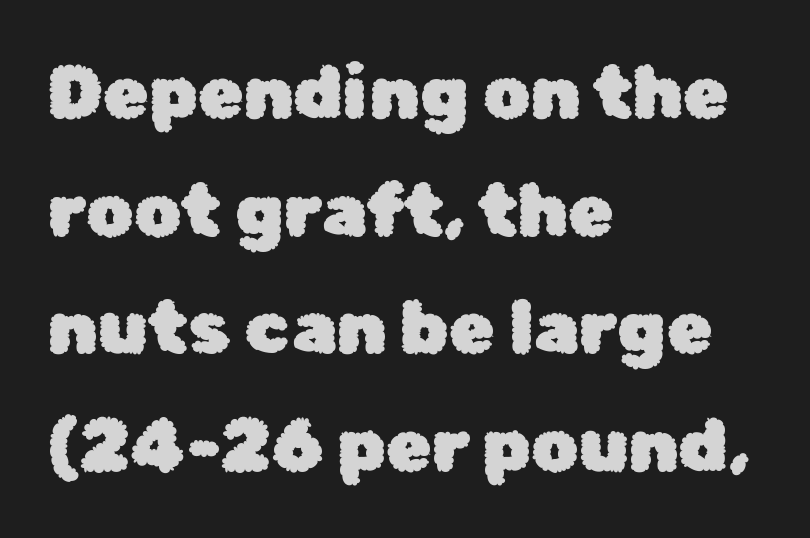
The image shows 74 px sans-serif type, upright; set left-aligned, normal line spacing (1.59x), normal letter spacing, not underlined; low stroke contrast and a medium x-height.
